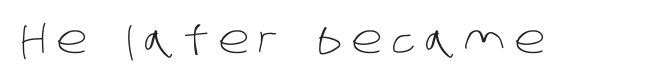
{"serif": "no", "bold": "no", "weight": "light", "width": "normal", "stroke_contrast": "low", "x_height": "large", "monospaced": "no", "underline": "no", "letter_spacing": "wide", "letter_spacing_em": 0.24, "glyph_px": 39}
